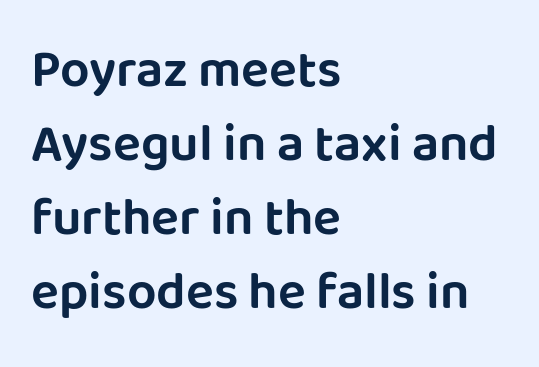
{"serif": "no", "italic": "no", "width": "normal", "stroke_contrast": "low", "x_height": "large", "monospaced": "no", "underline": "no", "align": "left", "line_spacing": "normal", "line_spacing_ratio": 1.42, "letter_spacing": "normal", "letter_spacing_em": 0.0, "glyph_px": 52}
